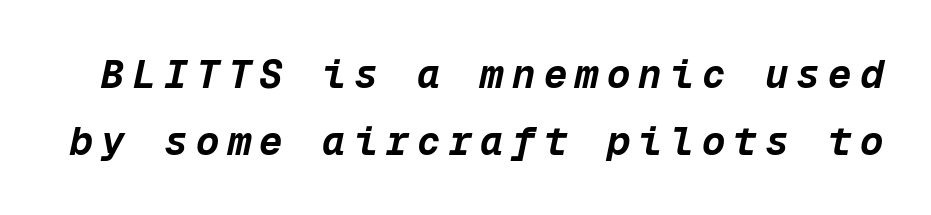
The glyphs are unaccompanied by any horizontal stroke below them. Heavy, bold letterforms. In terms of posture, this sample is oblique. Inter-character spacing is expanded well beyond the font's built-in metrics. The letters march in equal steps, a hallmark of fixed-pitch type.
